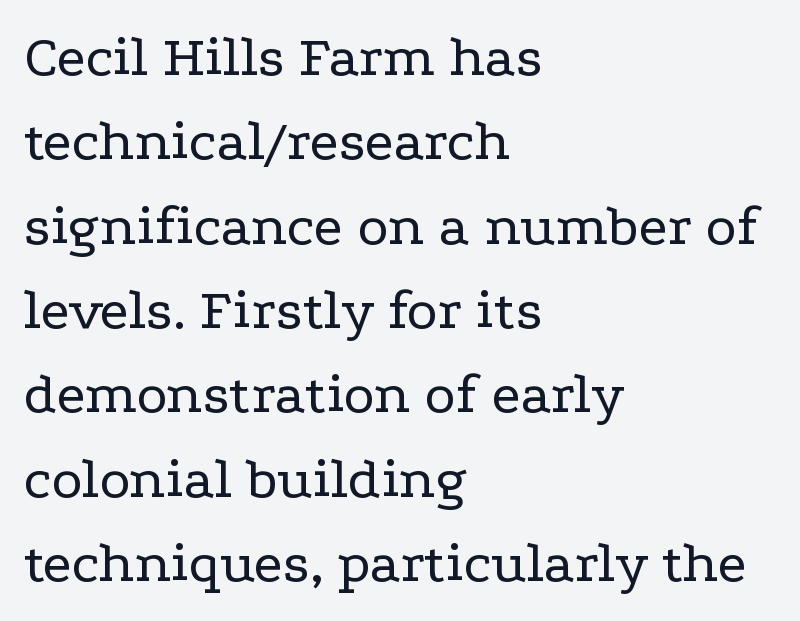
{"serif": "yes", "italic": "no", "bold": "no", "weight": "regular", "width": "wide", "stroke_contrast": "low", "x_height": "medium", "monospaced": "no", "underline": "no", "align": "left", "line_spacing": "normal", "line_spacing_ratio": 1.43, "letter_spacing": "normal", "letter_spacing_em": 0.0, "glyph_px": 59}
